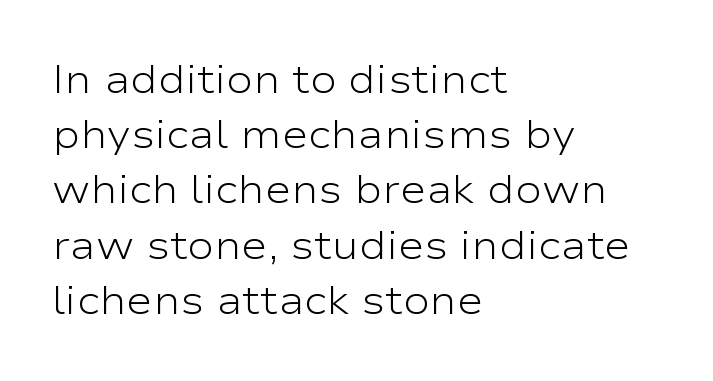
{"serif": "no", "italic": "no", "bold": "no", "weight": "light", "width": "wide", "stroke_contrast": "low", "x_height": "medium", "monospaced": "no", "underline": "no", "align": "left", "line_spacing": "normal", "line_spacing_ratio": 1.38, "letter_spacing": "normal", "letter_spacing_em": 0.0, "glyph_px": 40}
